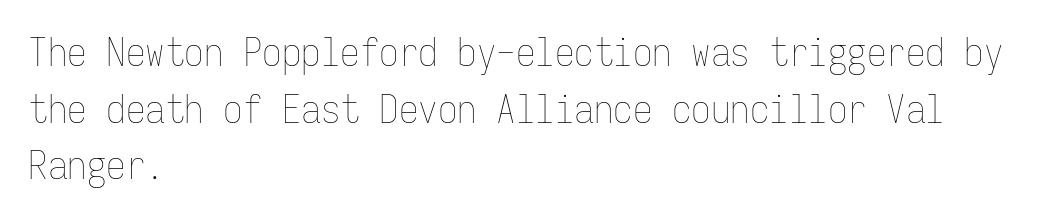
The image shows 39 px thin, condensed type, upright, monospaced; set left-aligned, normal line spacing (1.45x), normal letter spacing, not underlined; low stroke contrast and a medium x-height.
